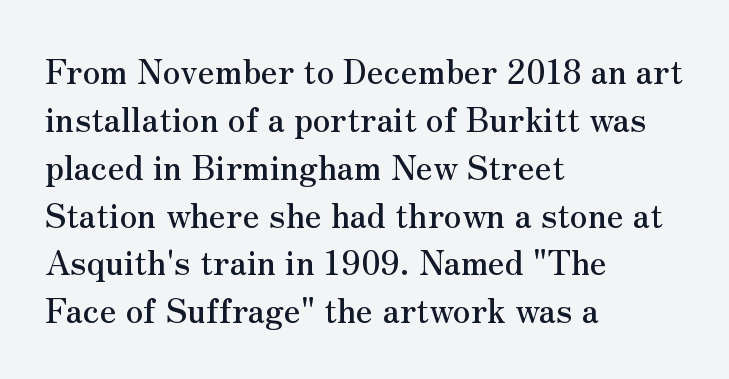
The text was rendered using a seriffed face with decorative stroke endings. The passage is arranged the way most books set body copy — flush left. Caption: standard tracking, unaltered. Check the space under the baseline: it is left empty. The face used here is proportionally spaced, like ordinary book or web type.
